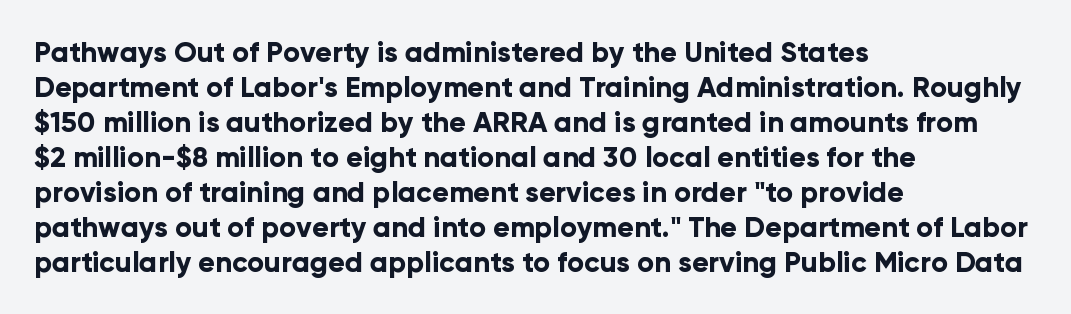
Every character sits straight up, as roman type does. Look at the stroke-to-counter ratio: heavy, a bold. Honestly, the letter spacing is just normal — you wouldn't notice it. How would I describe the line gaps? Plain and ordinary.
